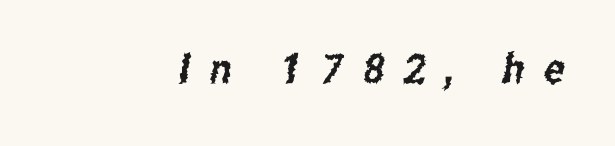
Each row of text sits above clean, open space. There is plenty of visible air inserted between adjacent glyphs. The designer went with a sans here, leaving each stem footless. The passage shown is typed in a proportional face where columns would drift.
